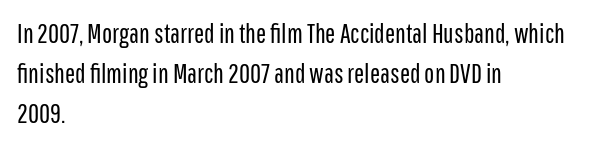
The paragraph shown leans on its left margin. Has an underline been added? It has not. The font's upright variant was chosen for this text. The cut favours lightness, reaching ordinary text weight at its darkest.
